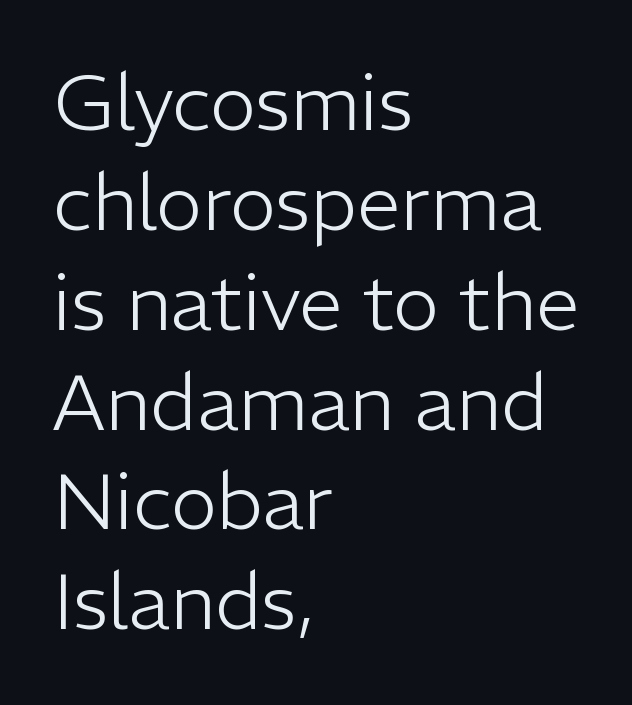
Q: Is the text bold? A: No.
Q: Is the text italic (slanted)? A: No, it is upright.
Q: Is the typeface a serif or a sans-serif typeface? A: Sans-serif.
Q: Is the text underlined? A: No.
Q: How is the paragraph aligned? A: Left-aligned.
Q: Is the spacing between letters normal or unusually wide? A: Normal.
Q: Is the spacing between lines tight, normal or loose? A: Normal.
Q: Width (condensed, normal, or wide)? A: Normal.
Q: Stroke contrast? A: Low.
Q: x-height? A: Medium.
Q: Monospaced? A: No.
